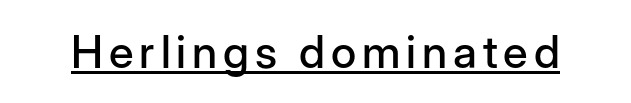
Q: Is the text italic (slanted)? A: No, it is upright.
Q: Is the typeface a serif or a sans-serif typeface? A: Sans-serif.
Q: Is the text underlined? A: Yes.
Q: Width (condensed, normal, or wide)? A: Normal.
Q: Stroke contrast? A: Low.
Q: x-height? A: Medium.
Q: Monospaced? A: No.
